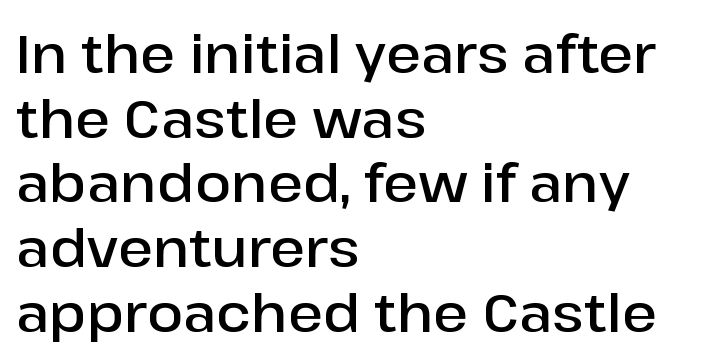
{"serif": "no", "italic": "no", "bold": "semi", "weight": "semibold", "width": "normal", "stroke_contrast": "low", "x_height": "medium", "monospaced": "no", "underline": "no", "align": "left", "line_spacing_ratio": 1.22, "letter_spacing": "normal", "letter_spacing_em": 0.0, "glyph_px": 53}
